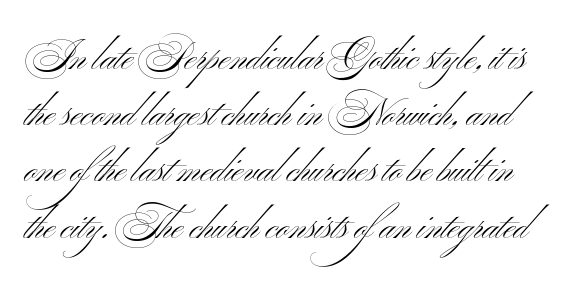
Q: Is the text bold? A: No.
Q: Is the text italic (slanted)? A: Yes.
Q: Is the typeface a serif or a sans-serif typeface? A: Sans-serif.
Q: Is the text underlined? A: No.
Q: Is the spacing between letters normal or unusually wide? A: Normal.
Q: Is the spacing between lines tight, normal or loose? A: Normal.
Q: Width (condensed, normal, or wide)? A: Wide.
Q: Stroke contrast? A: Medium.
Q: x-height? A: Small.
Q: Monospaced? A: No.
